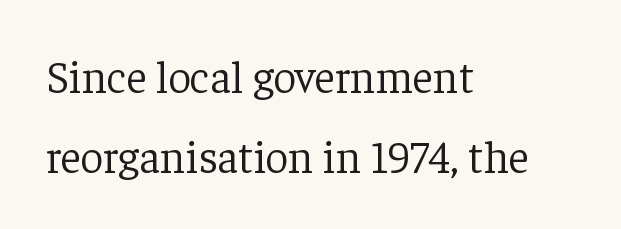
{"serif": "yes", "italic": "no", "bold": "no", "weight": "light", "width": "normal", "stroke_contrast": "low", "x_height": "medium", "monospaced": "no", "underline": "no", "align": "left", "line_spacing_ratio": 1.77, "letter_spacing": "normal", "letter_spacing_em": 0.0, "glyph_px": 45}
